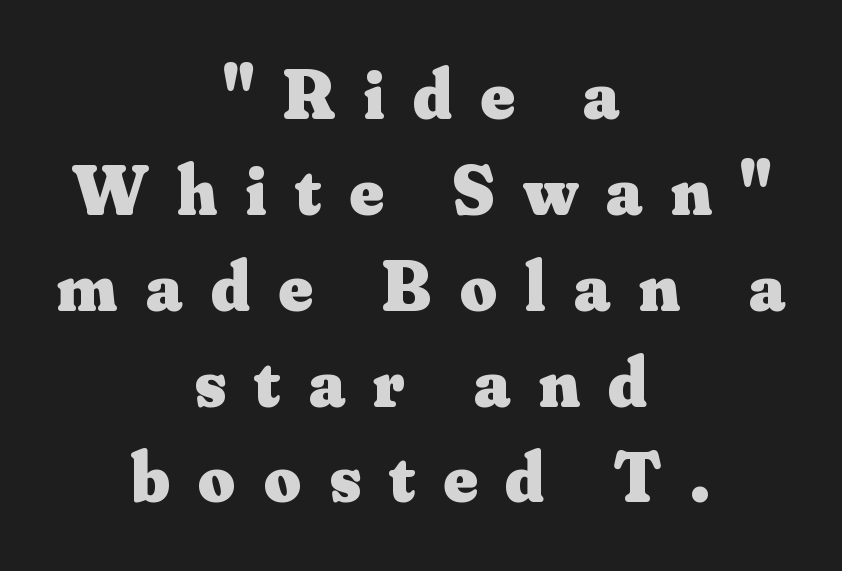
Q: Is the text bold? A: Yes.
Q: Is the text italic (slanted)? A: No, it is upright.
Q: Is the typeface a serif or a sans-serif typeface? A: Serif.
Q: Is the text underlined? A: No.
Q: How is the paragraph aligned? A: Centered.
Q: Is the spacing between letters normal or unusually wide? A: Unusually wide.
Q: Is the spacing between lines tight, normal or loose? A: Normal.
Q: Width (condensed, normal, or wide)? A: Normal.
Q: Stroke contrast? A: Medium.
Q: x-height? A: Small.
Q: Monospaced? A: No.
